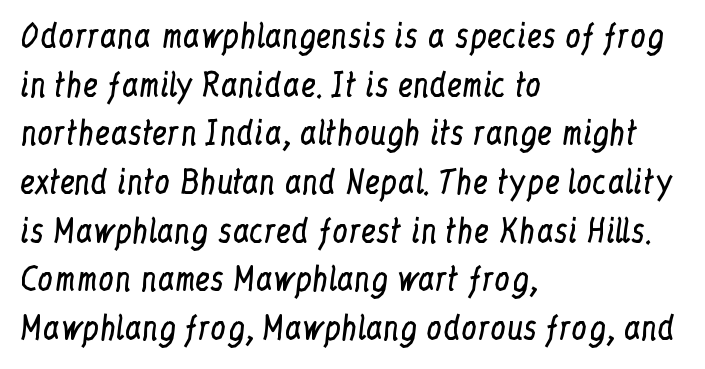
Q: Is the text bold? A: No.
Q: Is the text italic (slanted)? A: Yes.
Q: Is the typeface a serif or a sans-serif typeface? A: Serif.
Q: Is the text underlined? A: No.
Q: How is the paragraph aligned? A: Left-aligned.
Q: Is the spacing between letters normal or unusually wide? A: Normal.
Q: Is the spacing between lines tight, normal or loose? A: Normal.
Q: Width (condensed, normal, or wide)? A: Condensed.
Q: Stroke contrast? A: Low.
Q: x-height? A: Medium.
Q: Monospaced? A: No.
